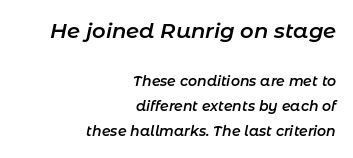
Rendered with sloped, italic letterforms. Firm but not heavy-handed strokes: this text is semibold. The letters in the upper block stand taller than those in the block below. Is the block centered? No — it sits flush against the right margin.
